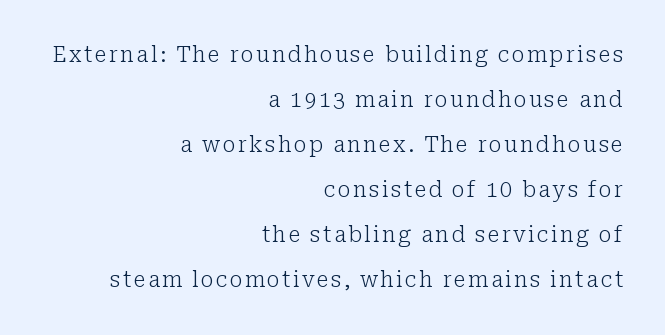
{"italic": "no", "bold": "no", "underline": "no", "align": "right", "line_spacing": "loose", "line_spacing_ratio": 2.14, "glyph_px": 21}
